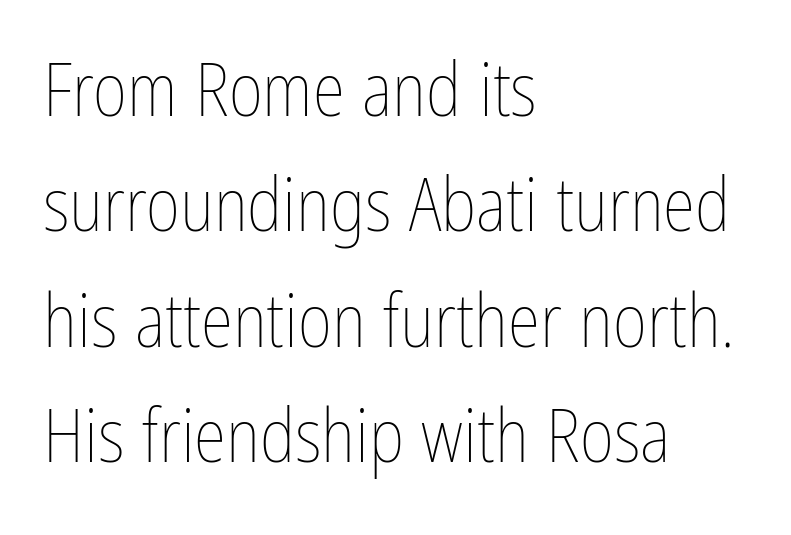
Proportional: the letters do not fall into vertical columns. The designer left line spacing at the default. Designer's note — italics off, roman on. The area under the type is left untouched. Is the type heavy? It reads as light-to-regular instead. How are the letters spaced? Ordinarily, with no added tracking.
